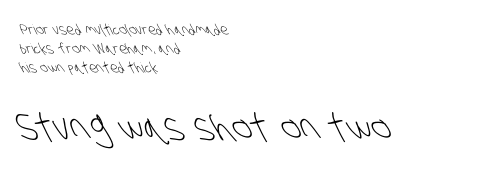
Q: Is the text bold? A: No.
Q: Is the typeface a serif or a sans-serif typeface? A: Sans-serif.
Q: Is the text underlined? A: No.
Q: How is the paragraph aligned? A: Left-aligned.
Q: Is the spacing between letters normal or unusually wide? A: Normal.
Q: Is the spacing between lines tight, normal or loose? A: Normal.
Q: Which block of text is set in a larger size, the first (top) or the second (bottom)? A: The second (bottom) one.
Q: Width (condensed, normal, or wide)? A: Condensed.
Q: Stroke contrast? A: Low.
Q: x-height? A: Large.
Q: Monospaced? A: No.
